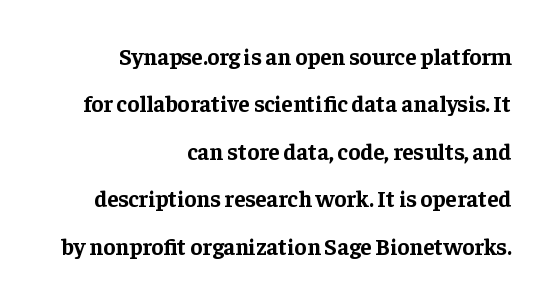
{"italic": "no", "bold": "yes", "underline": "no", "align": "right", "line_spacing": "loose", "line_spacing_ratio": 2.06, "letter_spacing": "normal", "letter_spacing_em": 0.0, "glyph_px": 23}
